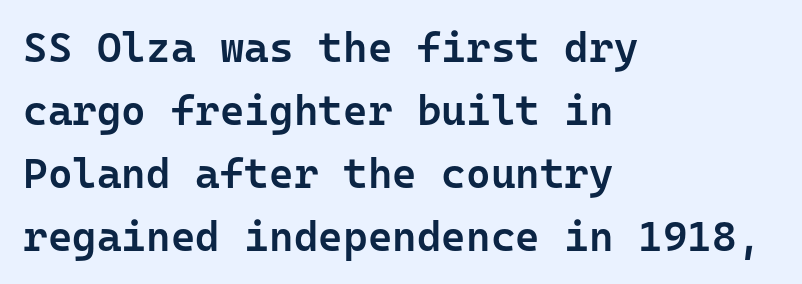
Q: Is the text bold? A: Semi-bold.
Q: Is the text italic (slanted)? A: No, it is upright.
Q: Is the typeface a serif or a sans-serif typeface? A: Sans-serif.
Q: Is the text underlined? A: No.
Q: How is the paragraph aligned? A: Left-aligned.
Q: Is the spacing between letters normal or unusually wide? A: Normal.
Q: Is the spacing between lines tight, normal or loose? A: Normal.
Q: Width (condensed, normal, or wide)? A: Normal.
Q: Stroke contrast? A: Low.
Q: x-height? A: Medium.
Q: Monospaced? A: Yes.
